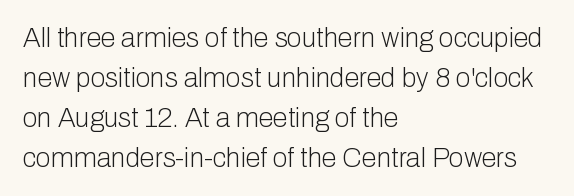
{"italic": "no", "bold": "no", "underline": "no", "align": "left", "line_spacing": "normal", "line_spacing_ratio": 1.48, "letter_spacing": "normal", "letter_spacing_em": 0.0, "glyph_px": 27}
